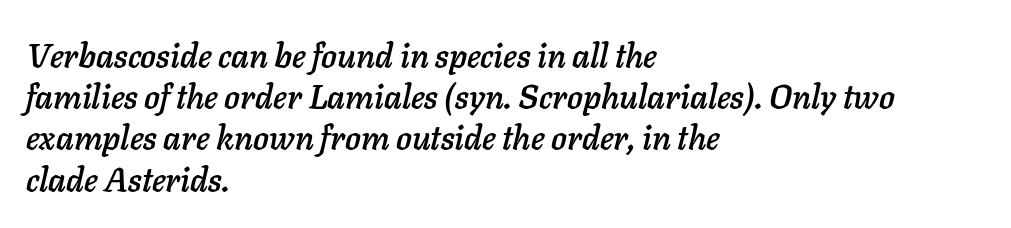
Regular leading. The passage shown is typed in a proportional face where columns would drift. Anything drawn beneath the words? Only blank space. Layout note: lines flush left. How are the letters spaced? Ordinarily, with no added tracking. Notice how the stems are inclined rather than vertical — that's the hallmark of italics.
